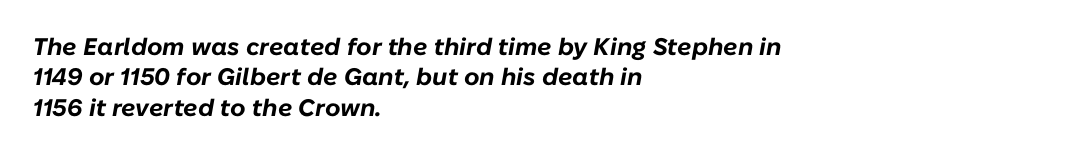
The image shows 24 px bold type, italic (leaning right); set left-aligned, normal line spacing (1.27x), normal letter spacing, not underlined.
